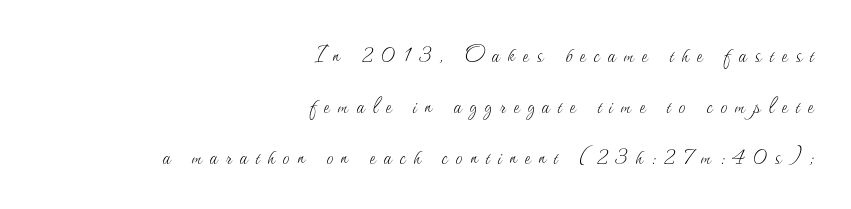
{"bold": "no", "underline": "no", "align": "right", "line_spacing_ratio": 1.89, "letter_spacing": "wide", "letter_spacing_em": 0.3, "glyph_px": 27}
